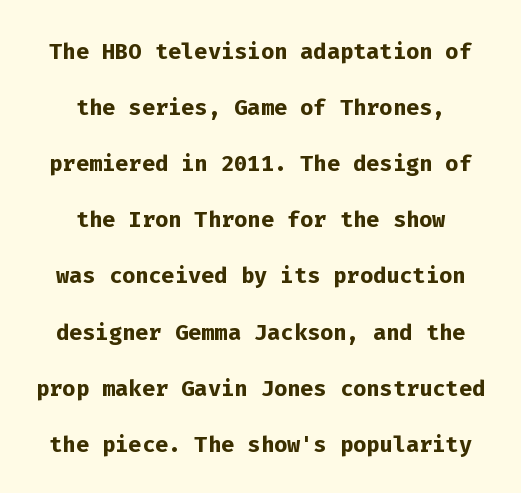
{"serif": "no", "italic": "no", "bold": "yes", "weight": "semibold", "width": "normal", "stroke_contrast": "low", "x_height": "medium", "monospaced": "yes", "underline": "no", "align": "center", "line_spacing_ratio": 1.81, "letter_spacing": "normal", "letter_spacing_em": 0.0, "glyph_px": 31}
